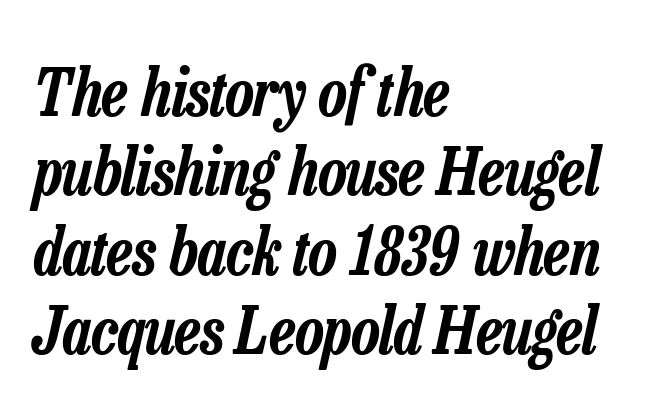
{"italic": "yes", "lean": "right", "slant_degrees": 13, "width": "condensed", "stroke_contrast": "low", "x_height": "medium", "monospaced": "no", "underline": "no", "align": "left", "line_spacing_ratio": 1.22, "letter_spacing": "normal", "letter_spacing_em": 0.0, "glyph_px": 65}
